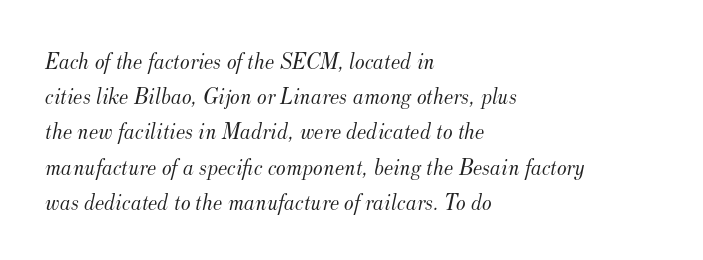
{"italic": "yes", "lean": "right", "slant_degrees": 12, "bold": "no", "underline": "no", "align": "left", "line_spacing": "normal", "line_spacing_ratio": 1.53, "letter_spacing": "normal", "letter_spacing_em": 0.0, "glyph_px": 23}
